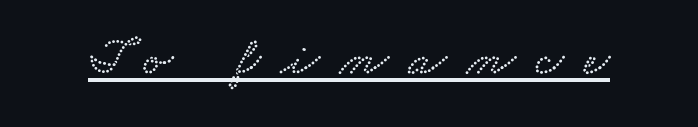
The image shows 56 px wide type; set unusually wide letter spacing (+0.36 em), underlined; low stroke contrast and a small x-height.
